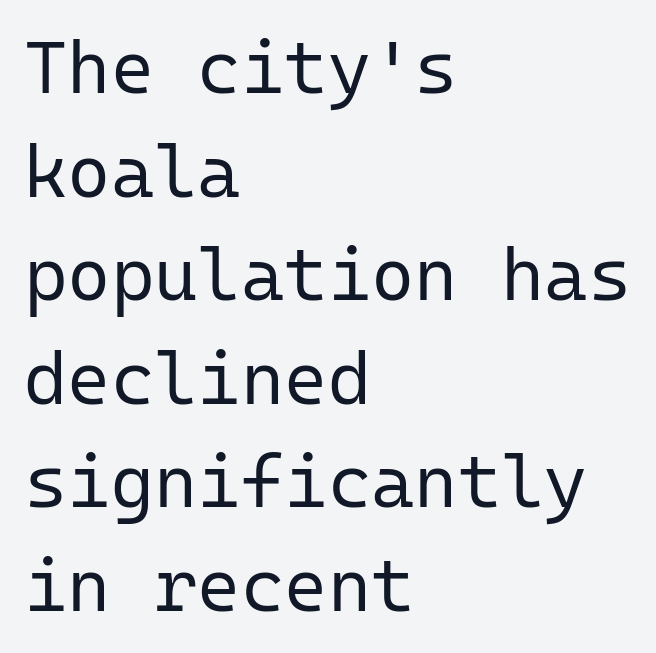
{"serif": "no", "italic": "no", "bold": "no", "weight": "regular", "width": "normal", "stroke_contrast": "low", "x_height": "medium", "monospaced": "yes", "underline": "no", "align": "left", "line_spacing": "normal", "line_spacing_ratio": 1.4, "letter_spacing": "normal", "letter_spacing_em": 0.0, "glyph_px": 74}
